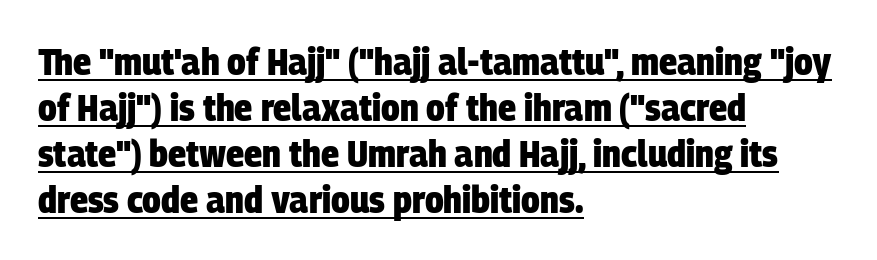
{"serif": "no", "bold": "yes", "weight": "heavy", "width": "condensed", "stroke_contrast": "low", "x_height": "large", "monospaced": "no", "underline": "yes", "align": "left", "line_spacing_ratio": 1.21, "letter_spacing": "normal", "letter_spacing_em": 0.0, "glyph_px": 38}
